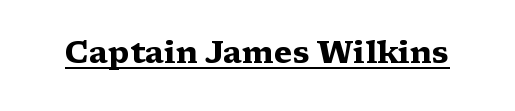
{"serif": "yes", "italic": "no", "bold": "yes", "weight": "heavy", "width": "wide", "stroke_contrast": "medium", "x_height": "medium", "monospaced": "no", "underline": "yes", "letter_spacing": "normal", "letter_spacing_em": 0.0, "glyph_px": 30}
